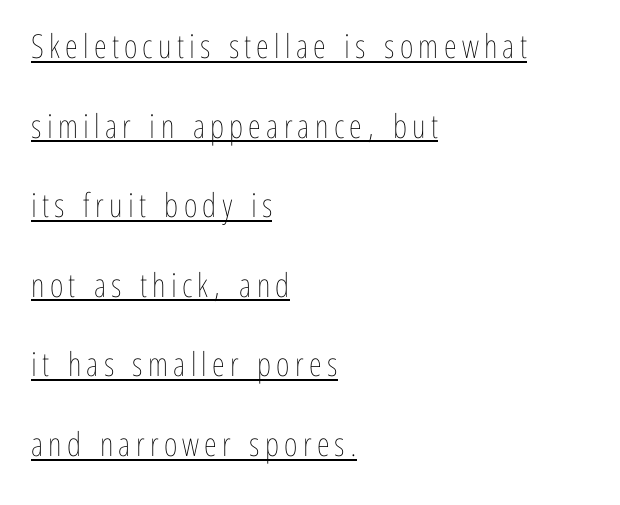
The image shows 33 px thin, condensed type, upright; set left-aligned, loose line spacing (2.41x), underlined; low stroke contrast and a medium x-height.
